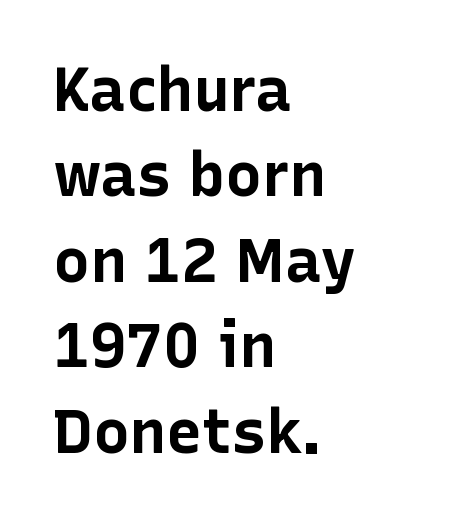
The image shows 61 px bold sans-serif type, upright; set left-aligned, normal line spacing (1.4x), normal letter spacing, not underlined; low stroke contrast and a medium x-height.
